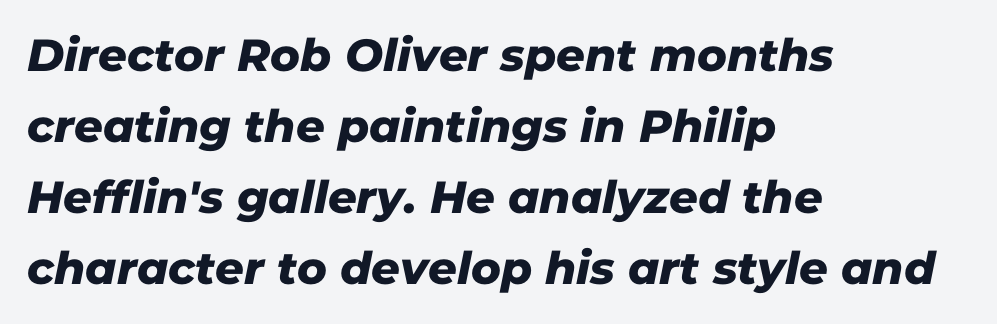
{"serif": "no", "width": "normal", "stroke_contrast": "low", "x_height": "medium", "monospaced": "no", "underline": "no", "align": "left", "line_spacing": "normal", "line_spacing_ratio": 1.58, "letter_spacing": "normal", "letter_spacing_em": 0.0, "glyph_px": 45}
